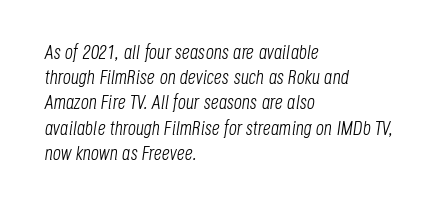
{"italic": "yes", "lean": "right", "slant_degrees": 8, "bold": "no", "underline": "no", "align": "left", "line_spacing": "normal", "line_spacing_ratio": 1.26, "letter_spacing": "normal", "letter_spacing_em": 0.0, "glyph_px": 20}
